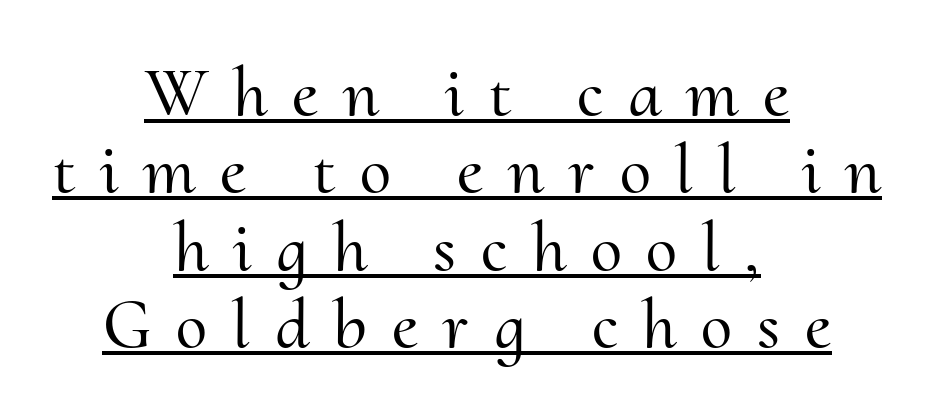
The image shows 71 px serif type, upright; set centered, tight line spacing (1.09x), unusually wide letter spacing (+0.35 em), underlined; medium stroke contrast and a small x-height.
